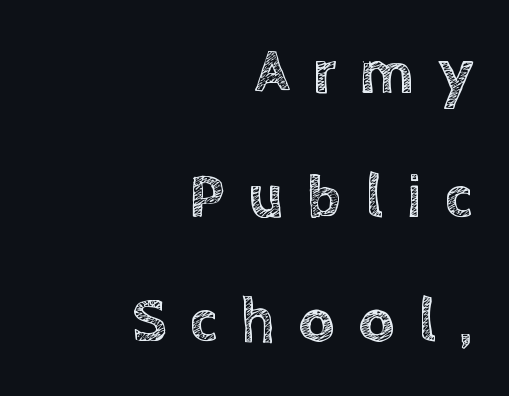
{"italic": "no", "width": "normal", "x_height": "large", "monospaced": "no", "underline": "no", "align": "right", "line_spacing": "loose", "line_spacing_ratio": 2.01, "letter_spacing": "wide", "letter_spacing_em": 0.38, "glyph_px": 62}
